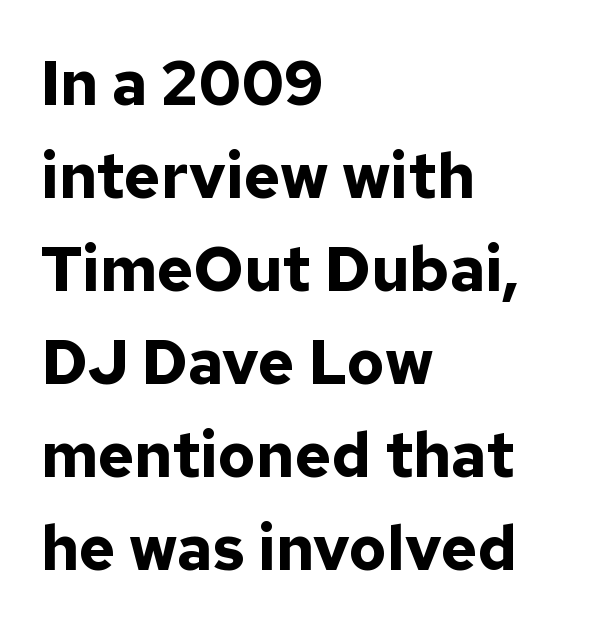
{"serif": "no", "italic": "no", "bold": "yes", "weight": "bold", "width": "normal", "stroke_contrast": "low", "x_height": "medium", "monospaced": "no", "underline": "no", "align": "left", "line_spacing": "normal", "line_spacing_ratio": 1.5, "letter_spacing": "normal", "letter_spacing_em": 0.0, "glyph_px": 62}
